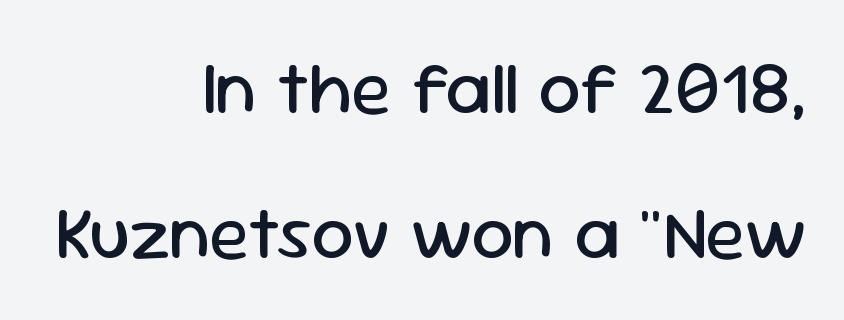
Q: Is the text bold? A: No.
Q: Is the text italic (slanted)? A: No, it is upright.
Q: Is the typeface a serif or a sans-serif typeface? A: Sans-serif.
Q: Is the text underlined? A: No.
Q: How is the paragraph aligned? A: Right-aligned.
Q: Is the spacing between letters normal or unusually wide? A: Normal.
Q: Is the spacing between lines tight, normal or loose? A: Loose.
Q: Width (condensed, normal, or wide)? A: Normal.
Q: Stroke contrast? A: Low.
Q: x-height? A: Medium.
Q: Monospaced? A: No.
